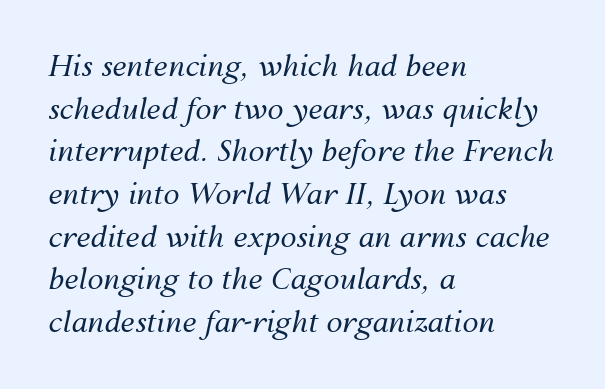
The image shows 29 px regular-weight type, italic (leaning right); set left-aligned, normal line spacing (1.47x), normal letter spacing, not underlined; medium stroke contrast and a medium x-height.
